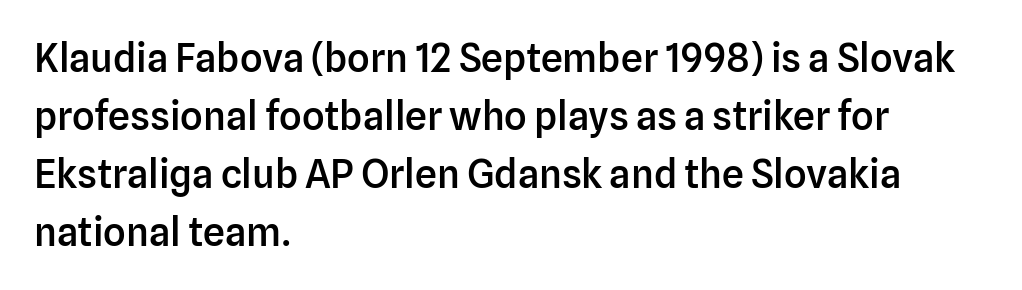
{"serif": "no", "italic": "no", "bold": "semi", "weight": "semibold", "width": "normal", "stroke_contrast": "low", "x_height": "medium", "monospaced": "no", "underline": "no", "align": "left", "line_spacing": "normal", "line_spacing_ratio": 1.49, "letter_spacing": "normal", "letter_spacing_em": 0.0, "glyph_px": 39}
